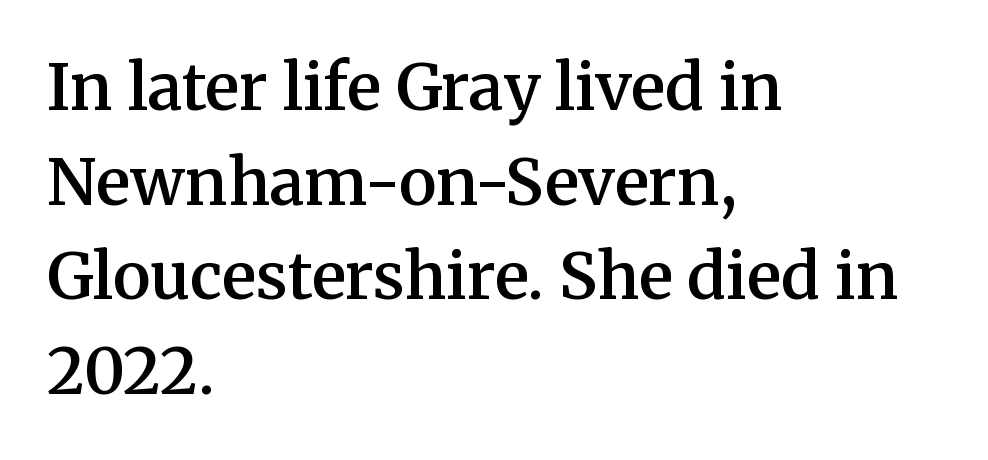
Which margin do the lines hug? The left one — the right edge is uneven. This sample has the flowing, uneven cadence of proportional lettering. What weight is shown? A semibold, between regular and bold. Tracking value appears to be zero — textbook default spacing. A clean baseline with only descenders dipping below it. The face used here is seriffed, in the tradition of book romans.
